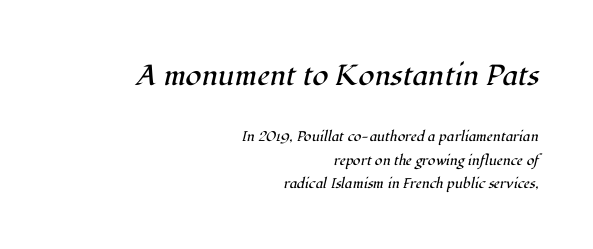
{"serif": "yes", "italic": "yes", "lean": "right", "slant_degrees": 12, "bold": "no", "weight": "regular", "width": "normal", "stroke_contrast": "high", "x_height": "medium", "monospaced": "no", "underline": "no", "align": "right", "line_spacing": "normal", "line_spacing_ratio": 1.66, "letter_spacing": "normal", "letter_spacing_em": 0.0, "larger_block": "first", "size_ratio": 2.07, "glyph_px": 29}
